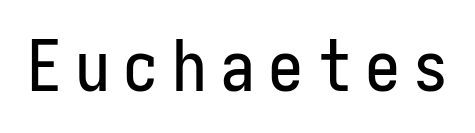
{"serif": "no", "italic": "no", "width": "condensed", "stroke_contrast": "low", "x_height": "medium", "underline": "no", "glyph_px": 70}
